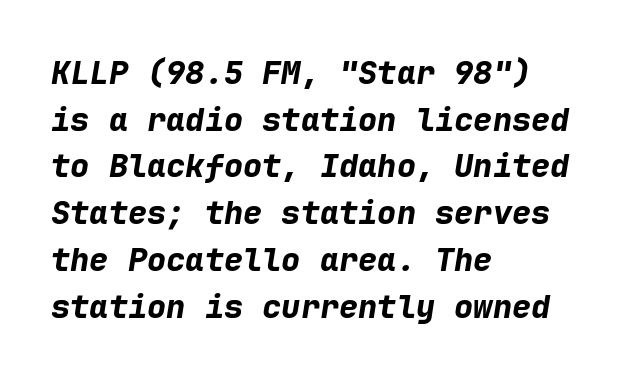
{"italic": "yes", "lean": "right", "slant_degrees": 9, "bold": "yes", "weight": "bold", "width": "normal", "stroke_contrast": "low", "x_height": "medium", "monospaced": "yes", "underline": "no", "align": "left", "line_spacing": "normal", "line_spacing_ratio": 1.46, "letter_spacing": "normal", "letter_spacing_em": 0.0, "glyph_px": 32}
